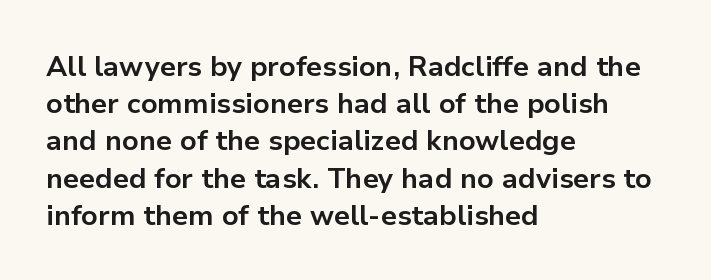
{"serif": "no", "italic": "no", "bold": "yes", "weight": "bold", "width": "normal", "stroke_contrast": "low", "x_height": "medium", "monospaced": "no", "underline": "no", "align": "left", "line_spacing": "normal", "line_spacing_ratio": 1.33, "letter_spacing": "normal", "letter_spacing_em": 0.0, "glyph_px": 28}
